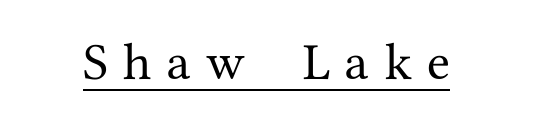
Q: Is the text italic (slanted)? A: No, it is upright.
Q: Is the typeface a serif or a sans-serif typeface? A: Serif.
Q: Is the text underlined? A: Yes.
Q: Is the spacing between letters normal or unusually wide? A: Unusually wide.
Q: Width (condensed, normal, or wide)? A: Normal.
Q: Stroke contrast? A: Medium.
Q: x-height? A: Medium.
Q: Monospaced? A: No.
